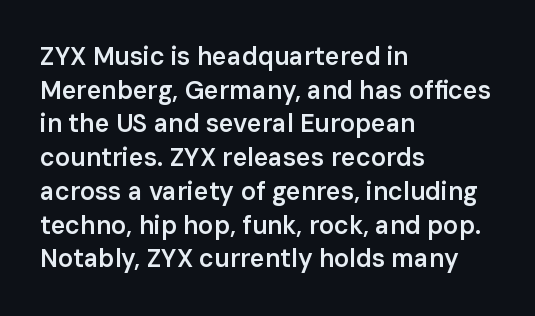
{"italic": "no", "bold": "semi", "underline": "no", "align": "left", "line_spacing": "normal", "line_spacing_ratio": 1.35, "letter_spacing": "normal", "letter_spacing_em": 0.0, "glyph_px": 25}
